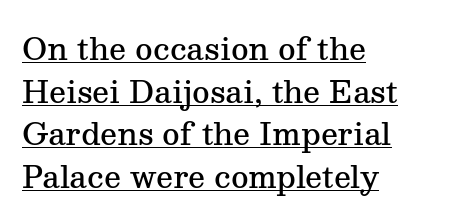
The image shows 30 px semibold serif type, upright; set left-aligned, normal line spacing (1.42x), normal letter spacing, underlined; medium stroke contrast and a medium x-height.
